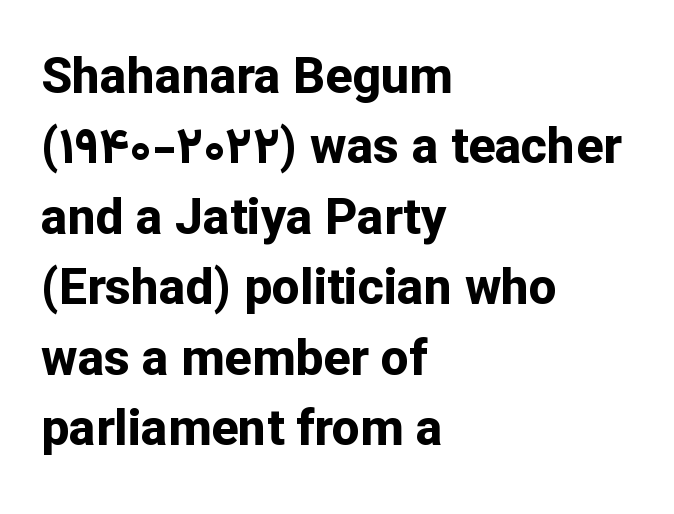
{"serif": "no", "italic": "no", "bold": "yes", "weight": "bold", "width": "normal", "stroke_contrast": "low", "x_height": "medium", "monospaced": "no", "underline": "no", "align": "left", "line_spacing": "normal", "line_spacing_ratio": 1.41, "letter_spacing": "normal", "letter_spacing_em": 0.0, "glyph_px": 50}
